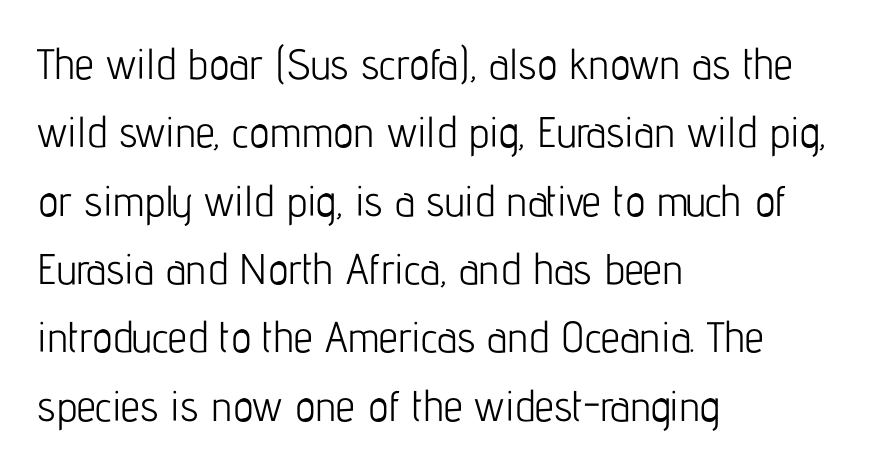
The image shows 43 px light, condensed sans-serif type, upright; set left-aligned, normal line spacing (1.59x), normal letter spacing, not underlined; low stroke contrast and a medium x-height.
